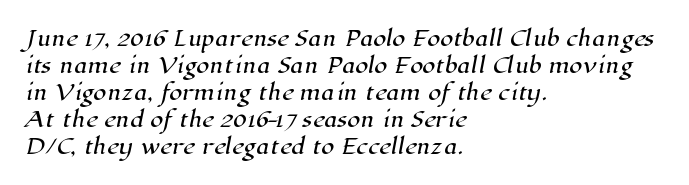
{"underline": "no", "align": "left", "line_spacing": "normal", "line_spacing_ratio": 1.28, "letter_spacing": "normal", "letter_spacing_em": 0.0, "glyph_px": 21}
